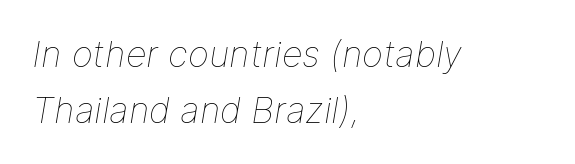
No chunkiness to these letters — they're not bold. Check under the words: just untouched page. Characters follow at the spacing the type designer built in. The letters advance in unequal steps, a hallmark of proportional type. Style check: oblique. Horizontal bands of white between lines are of average thickness.
